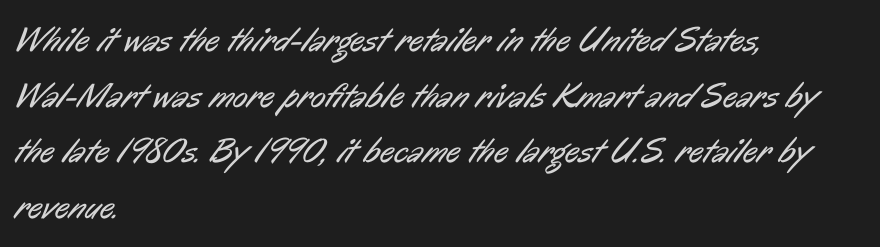
{"serif": "no", "bold": "no", "weight": "regular", "width": "condensed", "stroke_contrast": "low", "x_height": "medium", "monospaced": "no", "underline": "no", "align": "left", "line_spacing": "normal", "line_spacing_ratio": 1.59, "letter_spacing": "normal", "letter_spacing_em": 0.0, "glyph_px": 35}
